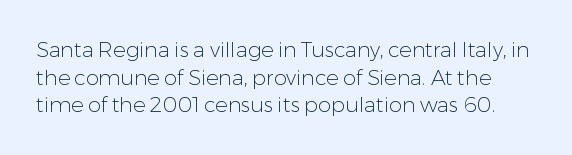
Here the glyphs are tracked normally, forming tight word shapes. This block has exactly the height ordinary leading produces. Tall strokes in this sample are plumb rather than angled. The glyphs are unaccompanied by any horizontal stroke below them. Vertical stems look standard width or narrower in stroke.
